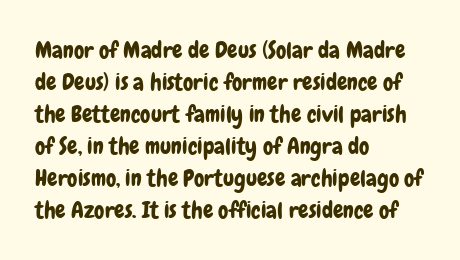
Q: Is the text italic (slanted)? A: No, it is upright.
Q: Is the text underlined? A: No.
Q: How is the paragraph aligned? A: Left-aligned.
Q: Is the spacing between letters normal or unusually wide? A: Normal.
Q: Is the spacing between lines tight, normal or loose? A: Normal.
